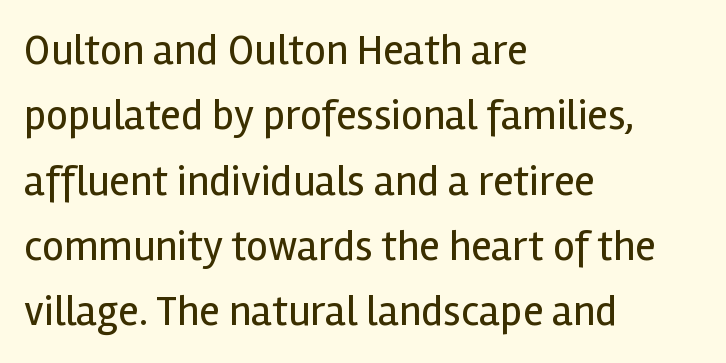
The image shows 43 px regular-weight sans-serif type, upright; set left-aligned, normal line spacing (1.52x), normal letter spacing, not underlined; a medium x-height.
